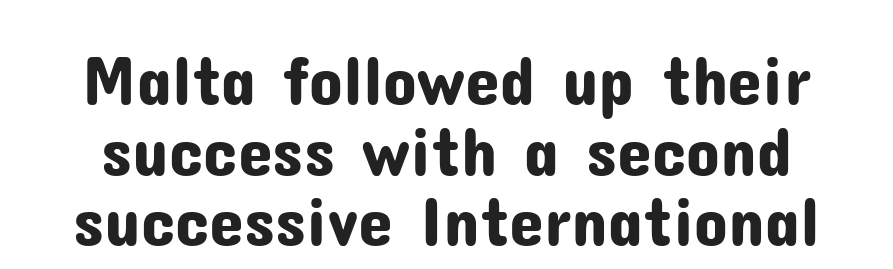
Unlike a traditional serif, this face leaves its strokes unadorned. The horizontal fit of the characters is conventional and even. How would I describe the line gaps? Narrow and economical. Ordinary non-slanted type is in use. The passage shown is not underscored anywhere.
